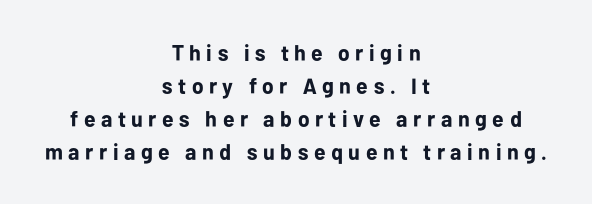
Q: Is the text bold? A: Yes.
Q: Is the text italic (slanted)? A: No, it is upright.
Q: Is the text underlined? A: No.
Q: How is the paragraph aligned? A: Centered.
Q: Is the spacing between letters normal or unusually wide? A: Unusually wide.
Q: Is the spacing between lines tight, normal or loose? A: Normal.
